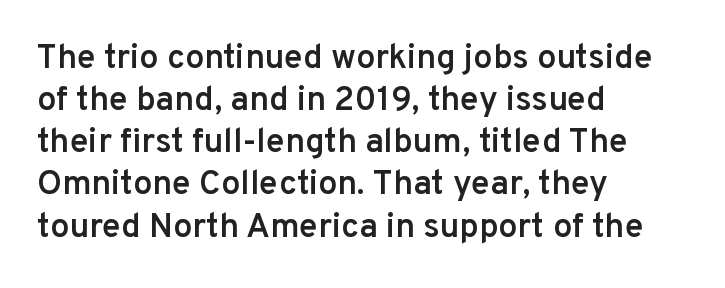
Q: Is the text bold? A: Semi-bold.
Q: Is the text italic (slanted)? A: No, it is upright.
Q: Is the typeface a serif or a sans-serif typeface? A: Sans-serif.
Q: Is the text underlined? A: No.
Q: How is the paragraph aligned? A: Left-aligned.
Q: Is the spacing between letters normal or unusually wide? A: Normal.
Q: Width (condensed, normal, or wide)? A: Normal.
Q: Stroke contrast? A: Low.
Q: x-height? A: Medium.
Q: Monospaced? A: No.
